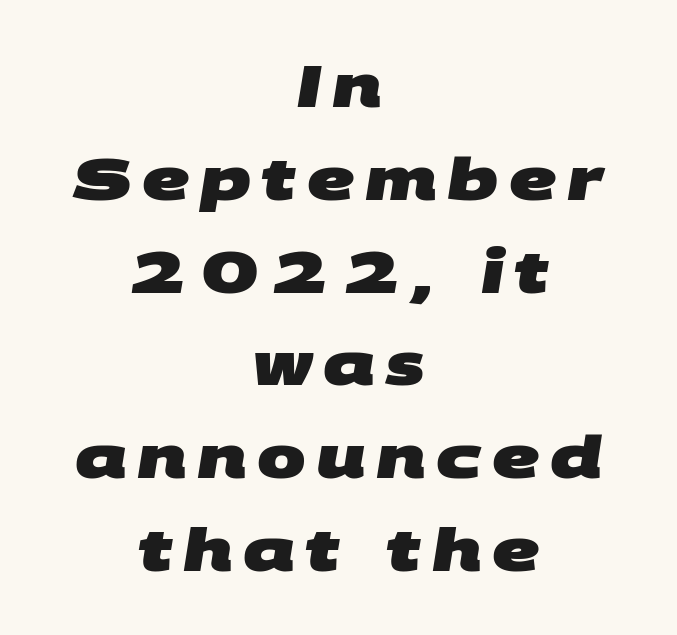
{"serif": "no", "bold": "yes", "weight": "heavy", "width": "wide", "stroke_contrast": "medium", "x_height": "large", "monospaced": "no", "underline": "no", "align": "center", "line_spacing": "normal", "line_spacing_ratio": 1.6, "glyph_px": 58}
